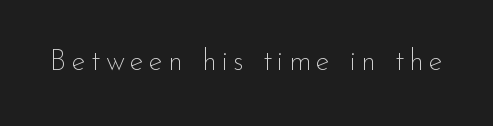
The image shows 29 px thin sans-serif type, upright; set not underlined; low stroke contrast and a small x-height.
